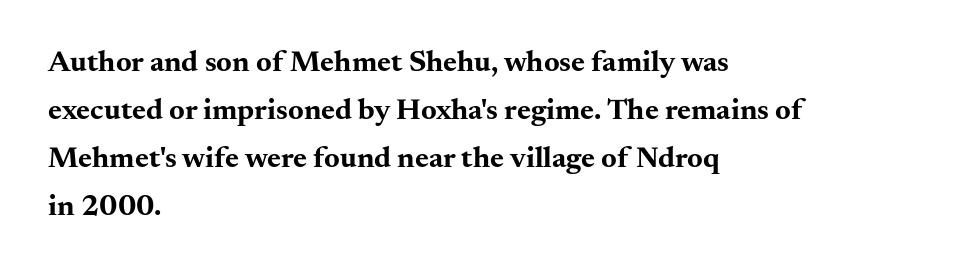
Q: Is the text bold? A: Yes.
Q: Is the text italic (slanted)? A: No, it is upright.
Q: Is the typeface a serif or a sans-serif typeface? A: Serif.
Q: Is the text underlined? A: No.
Q: How is the paragraph aligned? A: Left-aligned.
Q: Is the spacing between letters normal or unusually wide? A: Normal.
Q: Is the spacing between lines tight, normal or loose? A: Normal.
Q: Width (condensed, normal, or wide)? A: Wide.
Q: Stroke contrast? A: Medium.
Q: x-height? A: Small.
Q: Monospaced? A: No.
